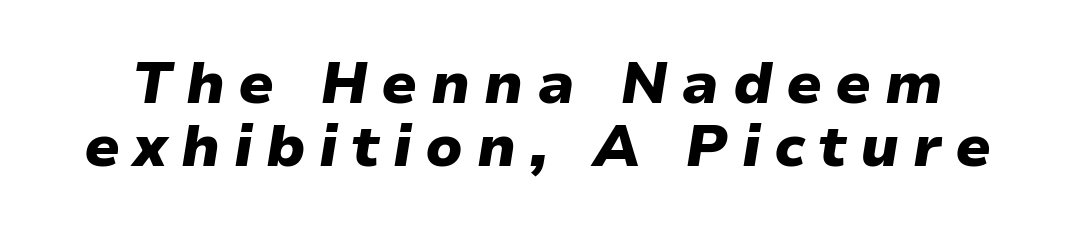
Emphasis-style slanted type is in use. A typesetter would call this heavily tracked-out type. Regarding leading, the lines here are crowded together. Looks like regular typesetting: each glyph gets only the width it needs.
